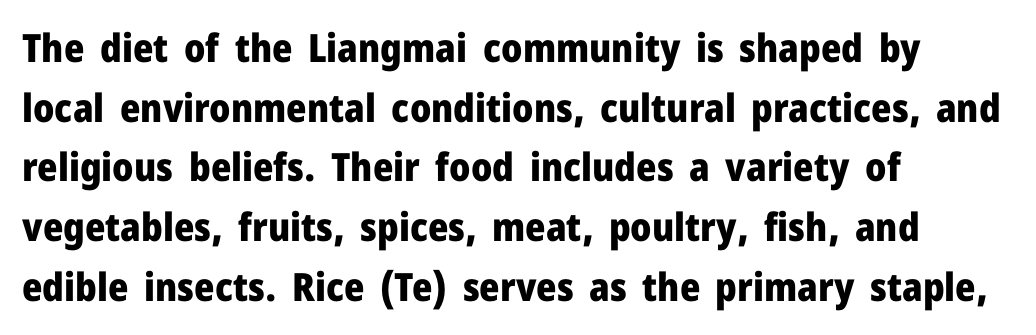
Layout note: lines flush left. The horizontal fit of the characters is conventional and even. Is this a fixed-width face? No — the glyphs have proportional, varying widths. The space directly below the letters is spotless. Compared with typical paragraphs, the rows here are spaced about the same.
